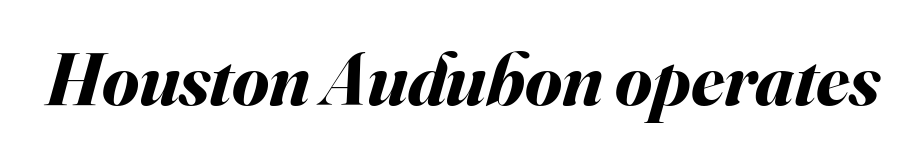
{"italic": "yes", "lean": "right", "slant_degrees": 16, "bold": "yes", "weight": "bold", "width": "normal", "stroke_contrast": "medium", "x_height": "small", "monospaced": "no", "underline": "no", "letter_spacing": "normal", "letter_spacing_em": 0.0, "glyph_px": 75}
